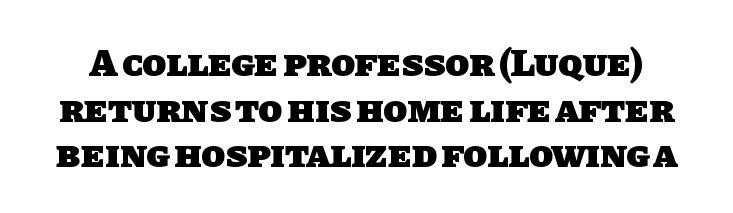
The image shows 39 px heavy sans-serif type; set line spacing 1.17x, normal letter spacing, not underlined; low stroke contrast and a large x-height.
